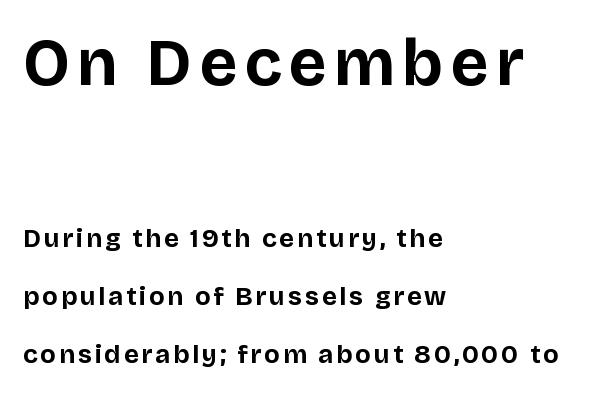
Q: Is the text bold? A: Yes.
Q: Is the text italic (slanted)? A: No, it is upright.
Q: Is the typeface a serif or a sans-serif typeface? A: Sans-serif.
Q: Is the text underlined? A: No.
Q: How is the paragraph aligned? A: Left-aligned.
Q: Is the spacing between lines tight, normal or loose? A: Loose.
Q: Which block of text is set in a larger size, the first (top) or the second (bottom)? A: The first (top) one.
Q: Width (condensed, normal, or wide)? A: Normal.
Q: Stroke contrast? A: Low.
Q: x-height? A: Large.
Q: Monospaced? A: No.
